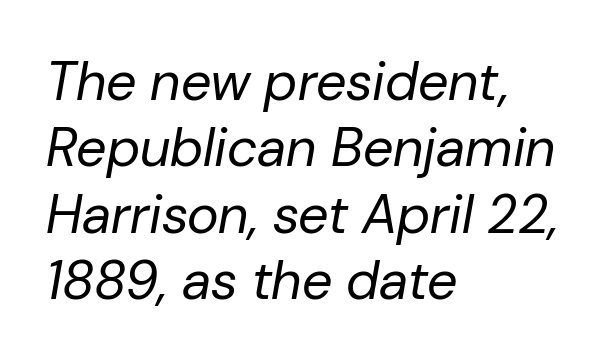
The image shows 54 px regular-weight type, italic (leaning right); set left-aligned, line spacing 1.23x, normal letter spacing, not underlined; low stroke contrast and a medium x-height.
